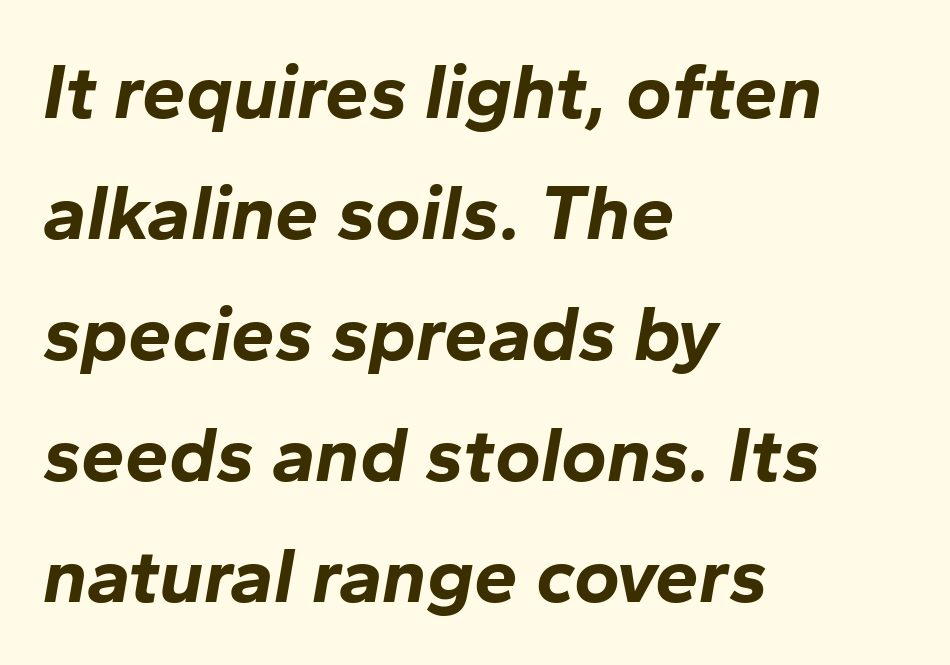
Q: Is the text bold? A: Yes.
Q: Is the text italic (slanted)? A: Yes, it leans right by about 10 degrees.
Q: Is the text underlined? A: No.
Q: How is the paragraph aligned? A: Left-aligned.
Q: Is the spacing between letters normal or unusually wide? A: Normal.
Q: Is the spacing between lines tight, normal or loose? A: Normal.
Q: Width (condensed, normal, or wide)? A: Normal.
Q: Stroke contrast? A: Low.
Q: x-height? A: Medium.
Q: Monospaced? A: No.
